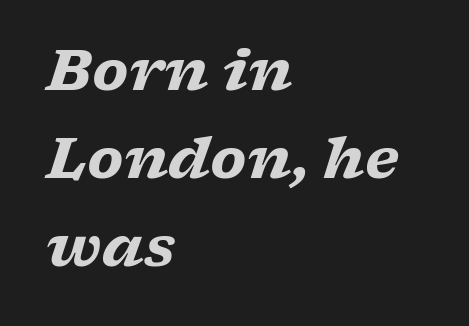
If you drew a ruler down the left edge, every line would touch it. Any mark beneath the type? The region is blank. Rows of type keep a routine distance in the vertical direction. Typographically, this falls in the serif category. Words appear dense and cohesive because spacing is normal.
